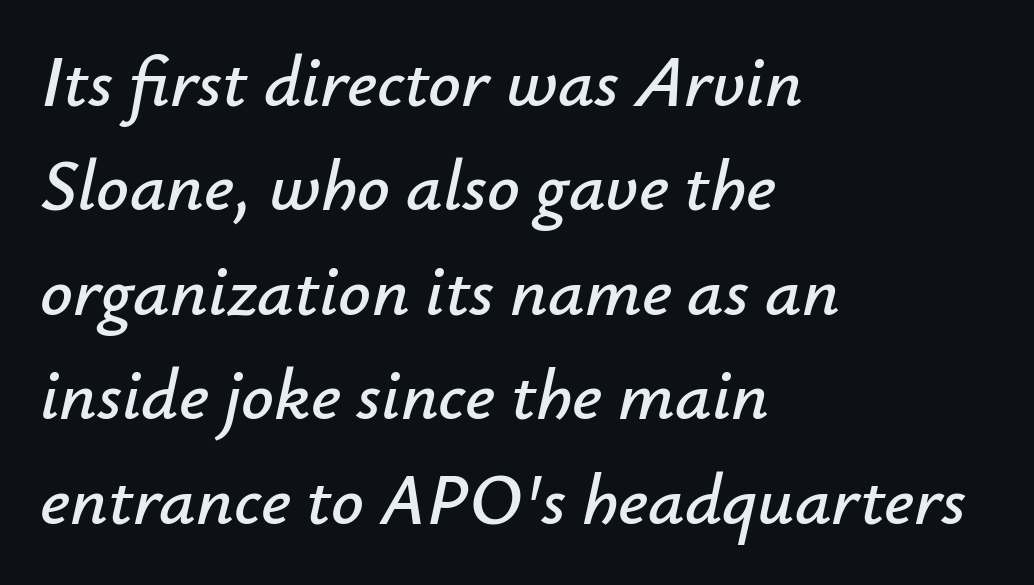
The image shows 72 px text type, italic (leaning right); set left-aligned, normal line spacing (1.45x), normal letter spacing, not underlined; low stroke contrast and a small x-height.
